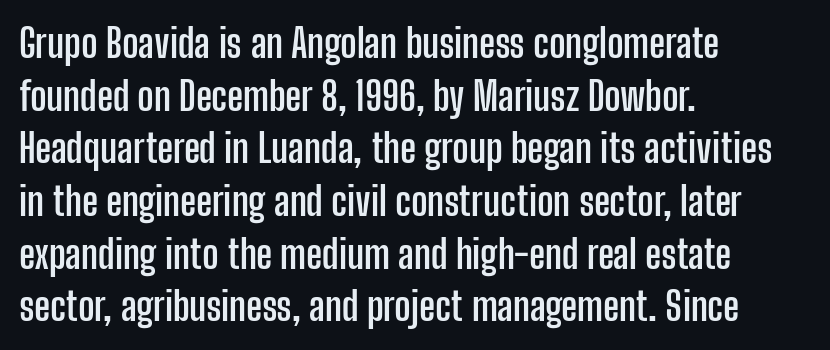
The image shows 39 px semibold, condensed sans-serif type, upright; set left-aligned, normal line spacing (1.35x), normal letter spacing, not underlined; low stroke contrast and a medium x-height.
